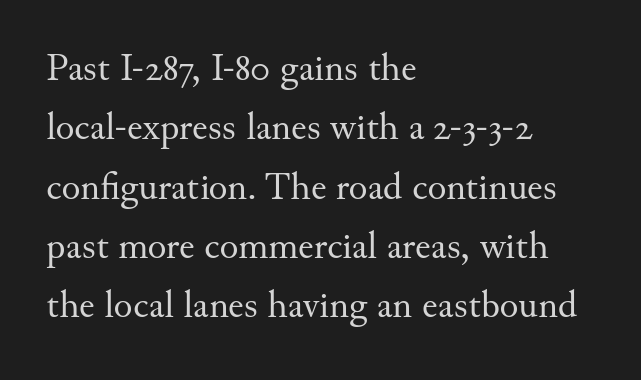
{"serif": "yes", "italic": "no", "bold": "no", "weight": "regular", "width": "normal", "stroke_contrast": "medium", "x_height": "small", "monospaced": "no", "underline": "no", "align": "left", "line_spacing": "normal", "line_spacing_ratio": 1.52, "letter_spacing": "normal", "letter_spacing_em": 0.0, "glyph_px": 39}
